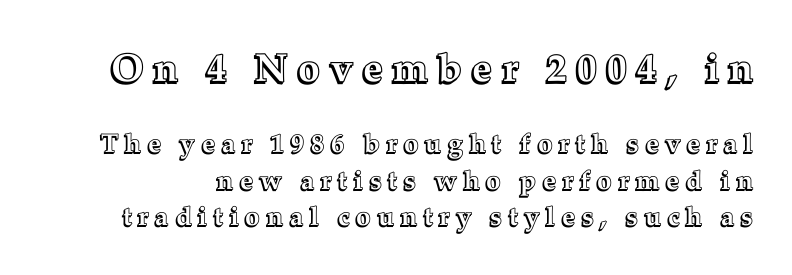
Q: Is the text italic (slanted)? A: No, it is upright.
Q: Is the text underlined? A: No.
Q: Is the spacing between letters normal or unusually wide? A: Unusually wide.
Q: Is the spacing between lines tight, normal or loose? A: Normal.
Q: Which block of text is set in a larger size, the first (top) or the second (bottom)? A: The first (top) one.
Q: Width (condensed, normal, or wide)? A: Normal.
Q: x-height? A: Medium.
Q: Monospaced? A: No.
